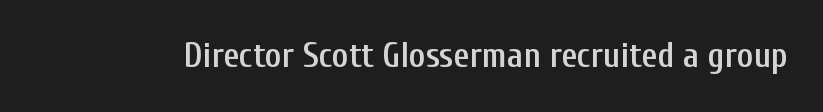
Each letter's strokes conclude bluntly, with no projecting serifs. The axis of the letterforms is exactly vertical. How are the letters spaced? Ordinarily, with no added tracking. Spacing verdict: proportional, widths tailored to each character. Typesetter's note: demi weight, one step under bold. The zone under the glyphs is completely vacant.
